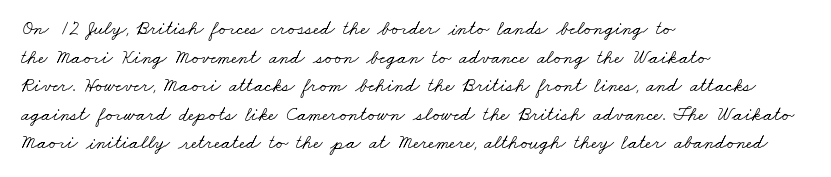
No chunkiness to these letters — they're not bold. The words here are not underlined. This rendering leaves character spacing at its baseline value. Casual observation: everything's shoved over to the left. Interline gaps are of average width in this sample.
